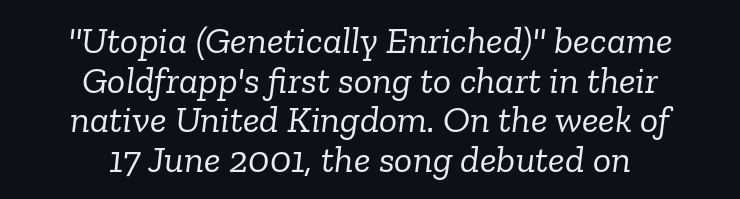
Q: Is the text bold? A: No.
Q: Is the text italic (slanted)? A: Yes, it leans right by about 6 degrees.
Q: Is the typeface a serif or a sans-serif typeface? A: Serif.
Q: Is the text underlined? A: No.
Q: How is the paragraph aligned? A: Centered.
Q: Is the spacing between letters normal or unusually wide? A: Normal.
Q: Is the spacing between lines tight, normal or loose? A: Tight.
Q: Width (condensed, normal, or wide)? A: Normal.
Q: Stroke contrast? A: Low.
Q: x-height? A: Medium.
Q: Monospaced? A: No.
